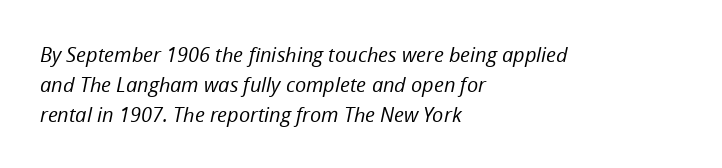
The glyphs look as if they've been sheared to an angle. Type without underlining. These lines keep a tight, regular rhythm from letter to letter. The rendering anchors every line to the left-hand side. Stems and bowls with no extra thickness — not bold. The leading is moderate, giving the passage an even texture.
